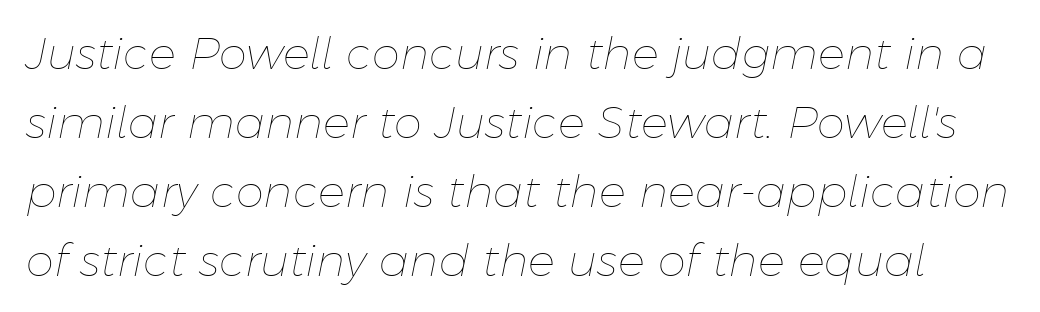
Yep, that's italic — everything's leaning. The leading is moderate, giving the passage an even texture. The face used here is proportionally spaced, like ordinary book or web type. The horizontal fit of the characters is conventional and even. The letterforms sit at book weight or below. Letters rest on an invisible, unmarked baseline.
